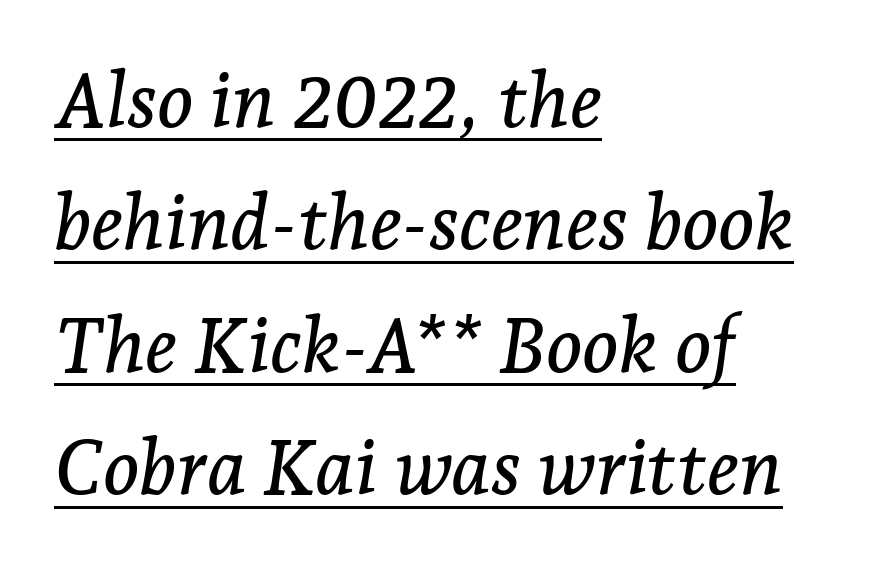
{"serif": "yes", "italic": "yes", "lean": "right", "slant_degrees": 7, "width": "normal", "stroke_contrast": "low", "x_height": "medium", "monospaced": "no", "underline": "yes", "align": "left", "line_spacing": "normal", "line_spacing_ratio": 1.59, "letter_spacing": "normal", "letter_spacing_em": 0.0, "glyph_px": 77}
